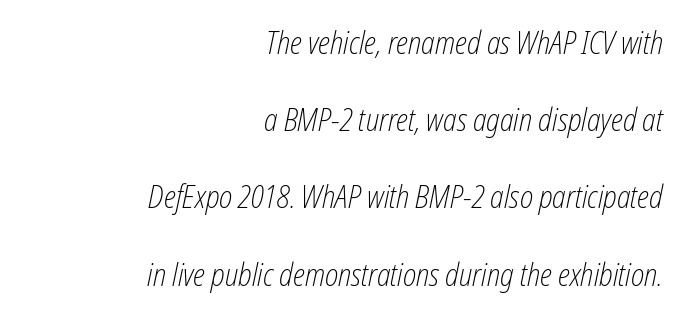
{"italic": "yes", "lean": "right", "slant_degrees": 12, "bold": "no", "weight": "light", "width": "condensed", "stroke_contrast": "low", "x_height": "medium", "monospaced": "no", "underline": "no", "align": "right", "line_spacing": "loose", "line_spacing_ratio": 2.49, "letter_spacing": "normal", "letter_spacing_em": 0.0, "glyph_px": 31}
